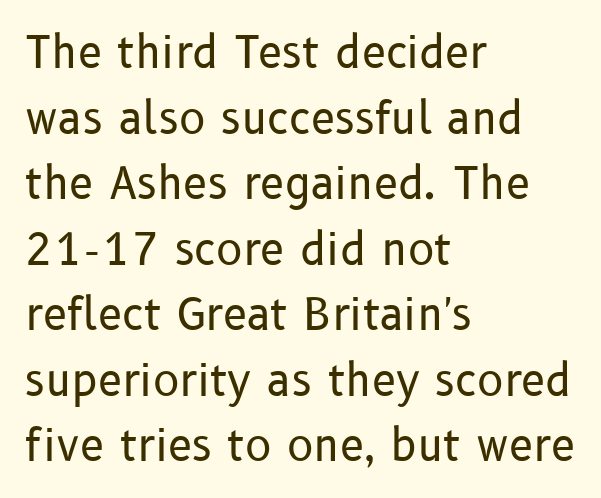
{"serif": "no", "italic": "no", "bold": "no", "weight": "regular", "width": "normal", "stroke_contrast": "low", "x_height": "medium", "monospaced": "no", "underline": "no", "align": "left", "line_spacing": "normal", "line_spacing_ratio": 1.49, "letter_spacing": "normal", "letter_spacing_em": 0.0, "glyph_px": 44}
